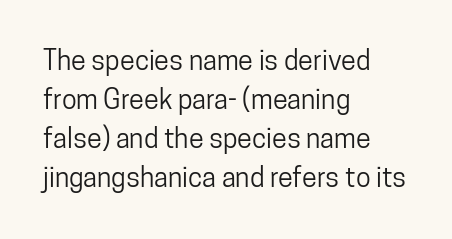
{"italic": "no", "underline": "no", "align": "left", "line_spacing": "normal", "line_spacing_ratio": 1.44, "letter_spacing": "normal", "letter_spacing_em": 0.0, "glyph_px": 27}
